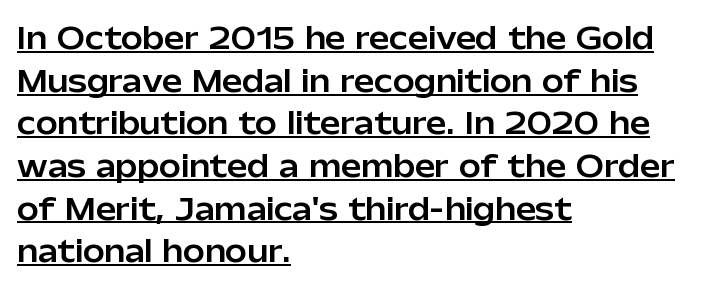
Words appear dense and cohesive because spacing is normal. Compared with typical paragraphs, the rows here are spaced about the same. Does the type have serifs? No, each stem ends abruptly. Every character sits straight up, as roman type does.
